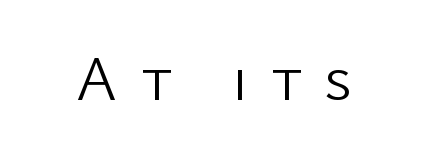
{"serif": "no", "italic": "no", "bold": "no", "weight": "light", "width": "normal", "stroke_contrast": "low", "x_height": "medium", "monospaced": "no", "underline": "no", "letter_spacing": "wide", "letter_spacing_em": 0.36, "glyph_px": 63}
